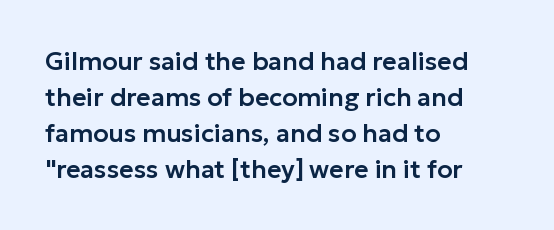
Vertically, the passage feels balanced, rows spaced as you'd expect. Every character sits straight up, as roman type does. A typesetter would call this zero additional tracking. Each line starts at the same left margin while the right side varies. Descenders are the only things crossing below the line.
